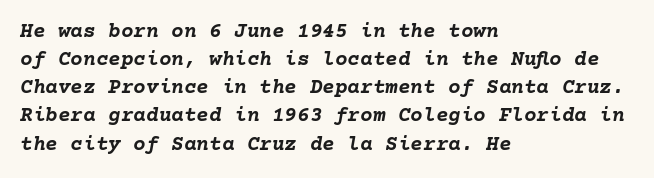
The image shows 21 px bold type, italic (leaning right); set left-aligned, normal line spacing (1.34x), normal letter spacing, not underlined.
